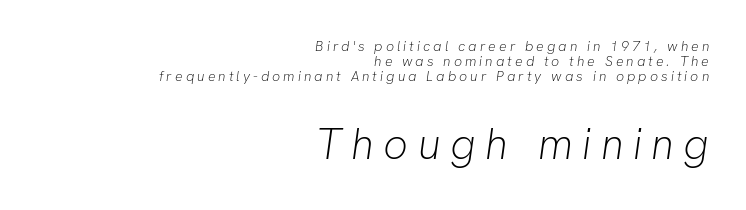
{"italic": "yes", "lean": "right", "slant_degrees": 8, "bold": "no", "weight": "light", "width": "normal", "stroke_contrast": "low", "x_height": "medium", "monospaced": "no", "underline": "no", "align": "right", "line_spacing": "tight", "line_spacing_ratio": 1.06, "letter_spacing": "wide", "letter_spacing_em": 0.22, "larger_block": "second", "size_ratio": 3.07, "glyph_px": 43}
